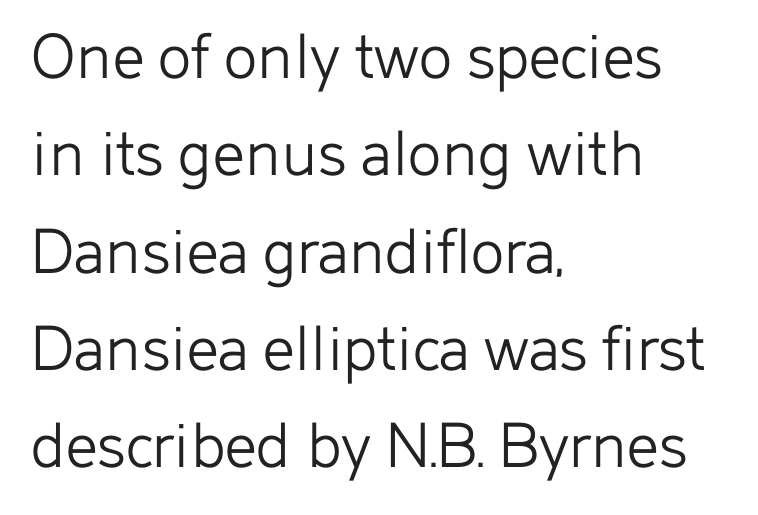
The tracking reads as untouched default to a designer's eye. Letters rest on an invisible, unmarked baseline. A typesetter would call this proportional, since set widths differ per character. The passage shown is typeset with a sans-serif family.
